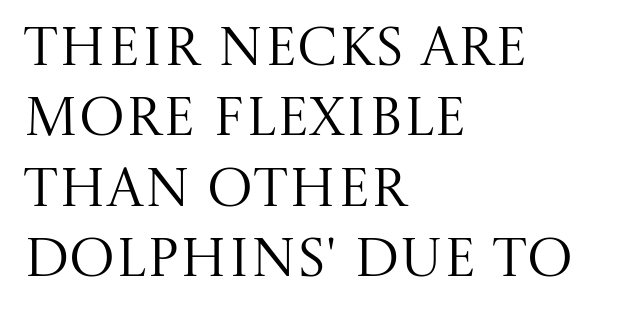
The image shows 55 px regular-weight serif type, upright; set left-aligned, normal line spacing (1.28x), normal letter spacing, not underlined; medium stroke contrast and a large x-height.
